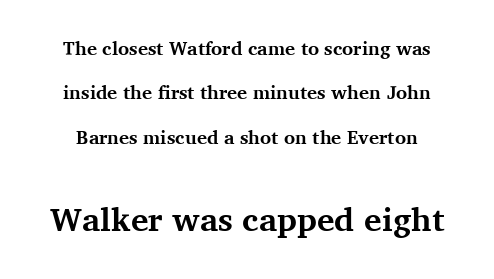
Q: Is the text bold? A: Yes.
Q: Is the text italic (slanted)? A: No, it is upright.
Q: Is the typeface a serif or a sans-serif typeface? A: Serif.
Q: Is the text underlined? A: No.
Q: Is the spacing between letters normal or unusually wide? A: Normal.
Q: Is the spacing between lines tight, normal or loose? A: Loose.
Q: Which block of text is set in a larger size, the first (top) or the second (bottom)? A: The second (bottom) one.
Q: Width (condensed, normal, or wide)? A: Normal.
Q: Stroke contrast? A: Medium.
Q: x-height? A: Medium.
Q: Monospaced? A: No.
